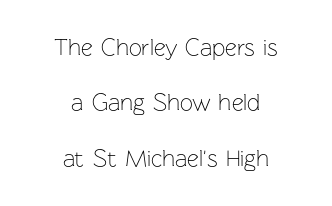
Every stem runs plumb, perpendicular to the baseline. The block of text is sparse from top to bottom, with ample space between rows. Is the stroke heavy? The answer is a plain regular-or-lighter. The lines are quadded center. The foot of each line stays bare and open. These lines keep a tight, regular rhythm from letter to letter.
